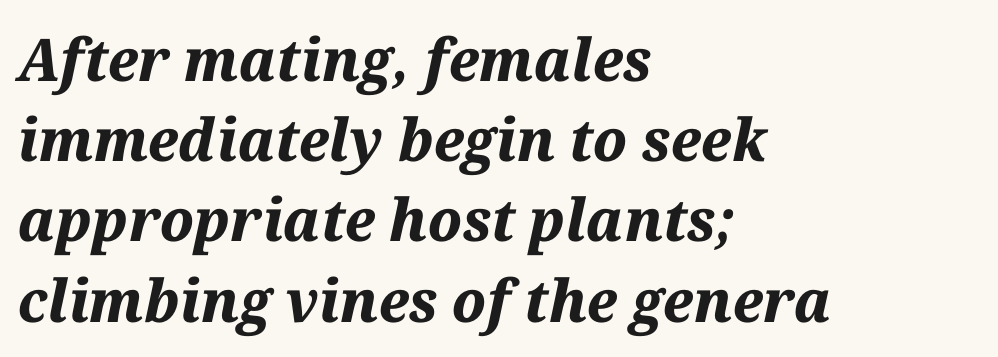
Q: Is the text bold? A: Yes.
Q: Is the text italic (slanted)? A: Yes, it leans right by about 12 degrees.
Q: Is the text underlined? A: No.
Q: How is the paragraph aligned? A: Left-aligned.
Q: Is the spacing between letters normal or unusually wide? A: Normal.
Q: Is the spacing between lines tight, normal or loose? A: Normal.
Q: Width (condensed, normal, or wide)? A: Normal.
Q: Stroke contrast? A: Medium.
Q: x-height? A: Medium.
Q: Monospaced? A: No.
